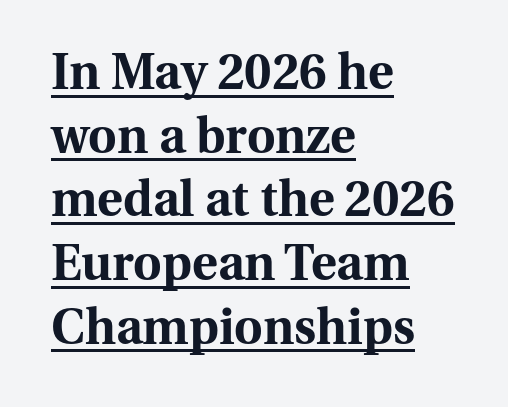
{"serif": "yes", "italic": "no", "bold": "yes", "weight": "bold", "width": "normal", "stroke_contrast": "medium", "x_height": "medium", "monospaced": "no", "underline": "yes", "align": "left", "line_spacing": "normal", "line_spacing_ratio": 1.3, "letter_spacing": "normal", "letter_spacing_em": 0.0, "glyph_px": 49}
